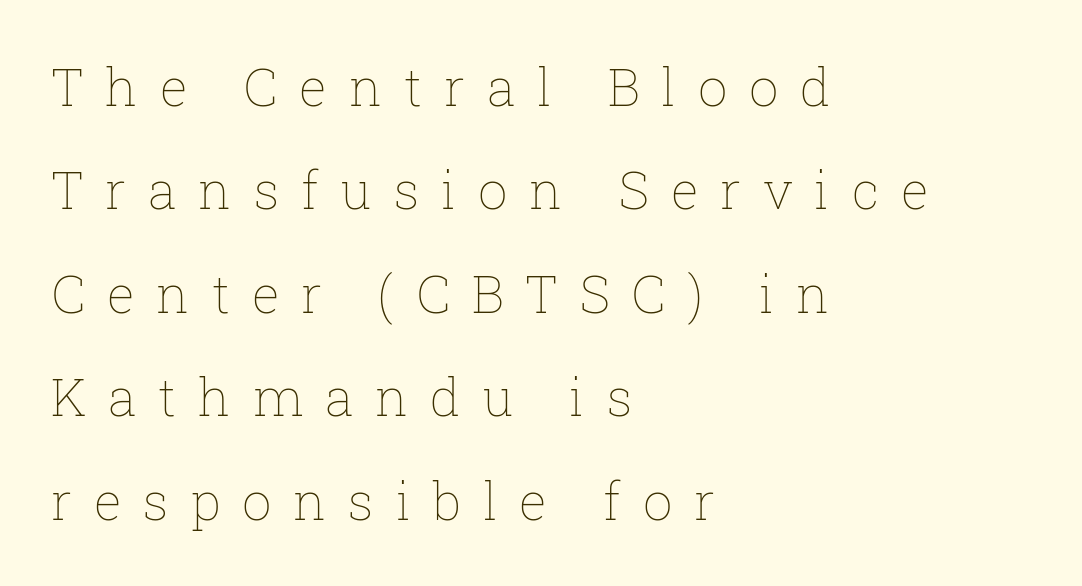
Q: Is the text bold? A: No.
Q: Is the text italic (slanted)? A: No, it is upright.
Q: Is the text underlined? A: No.
Q: How is the paragraph aligned? A: Left-aligned.
Q: Is the spacing between letters normal or unusually wide? A: Unusually wide.
Q: Is the spacing between lines tight, normal or loose? A: Loose.
Q: Width (condensed, normal, or wide)? A: Normal.
Q: Stroke contrast? A: Low.
Q: x-height? A: Medium.
Q: Monospaced? A: No.
